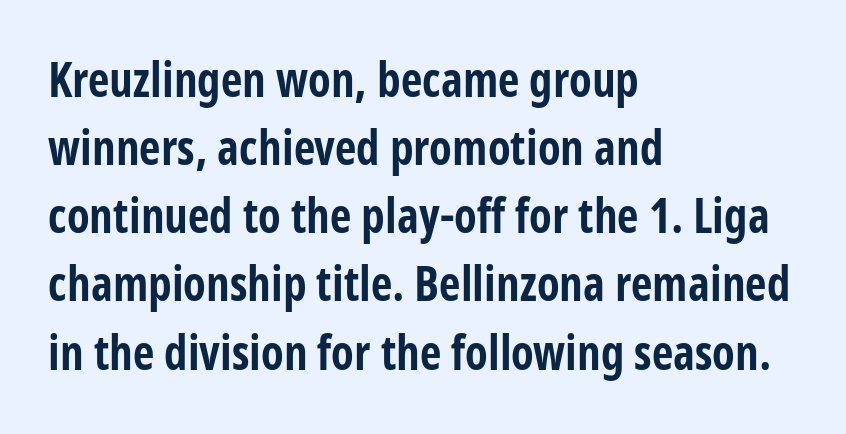
The zone under the glyphs is completely vacant. Quick note: interline space is typical. No italicization has been applied; the sample stays upright. Glyph-to-glyph distance matches everyday printed text. The passage is arranged the way most books set body copy — flush left.
